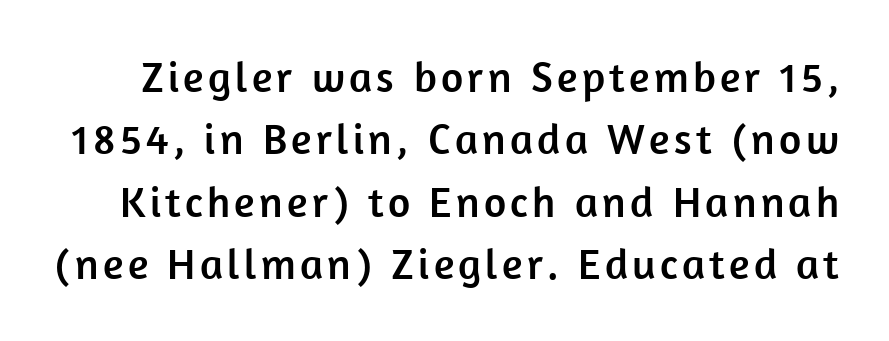
Upright lettering throughout. The face used here is proportionally spaced, like ordinary book or web type. Grotesque or geometric, the face here clearly has no serifs. Vertical spacing — default. This rendering features lettering with no underline.
